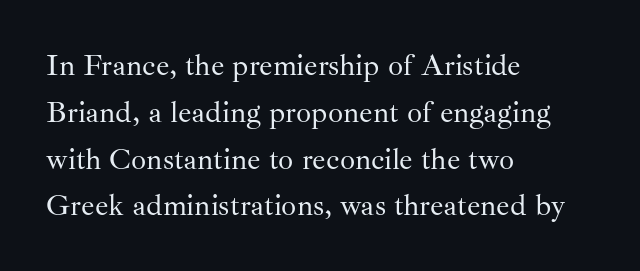
{"serif": "yes", "italic": "no", "bold": "no", "weight": "regular", "width": "normal", "stroke_contrast": "medium", "x_height": "small", "monospaced": "no", "underline": "no", "align": "left", "line_spacing": "normal", "line_spacing_ratio": 1.56, "letter_spacing": "normal", "letter_spacing_em": 0.0, "glyph_px": 30}
